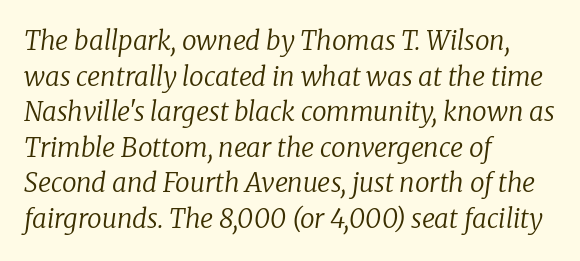
{"italic": "yes", "lean": "right", "slant_degrees": 8, "bold": "no", "underline": "no", "align": "left", "line_spacing": "normal", "line_spacing_ratio": 1.37, "letter_spacing": "normal", "letter_spacing_em": 0.0, "glyph_px": 26}
